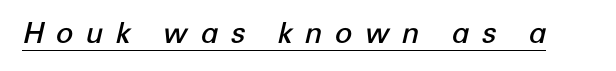
Emphasis by weight is partial: semibold. Varying glyph widths throughout — classic text-font behaviour. Is there an underline? Yes — a line sits under the letters. Is the letter spacing exaggerated? Yes — the characters are pushed far apart.
